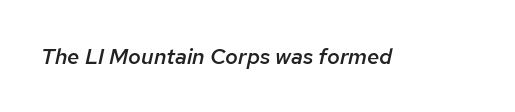
Honestly, there is no underline to notice here at all. The glyphs look as if they've been sheared to an angle. Students, this is semibold: more ink than regular, less than bold. The horizontal fit of the characters is conventional and even.
